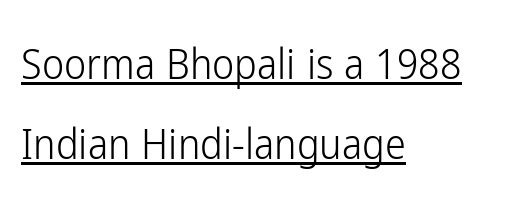
The image shows 42 px light, condensed sans-serif type, upright; set left-aligned, loose line spacing (1.9x), normal letter spacing, underlined; low stroke contrast and a medium x-height.
